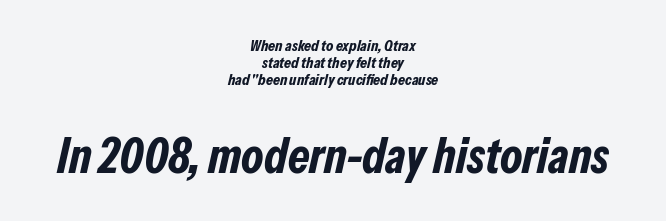
Glyph-to-glyph distance matches everyday printed text. Typesetter's note — lower block bumped up in size, upper block left smaller. The specimen omits any rule beneath the text block's lines. Neither beginnings nor endings align; midpoints do. Heavy-handed strokes throughout: this text is bold. Looks like regular typesetting: each glyph gets only the width it needs.
